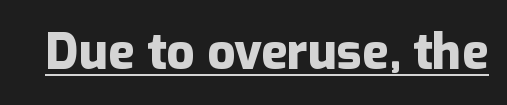
Does the lettering tilt? It doesn't — this is upright. Its strokes are broad and dark, the hallmark of bold type. Tracking value appears to be zero — textbook default spacing. This sample carries an underscore along the baseline area. This is sans-serif lettering, the kind often seen on screens and signage.
